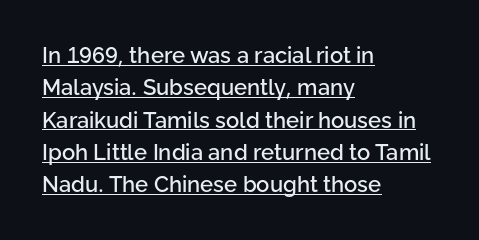
Inter-character spacing is left at the font's built-in metrics. A typographer would call this underscored text. Which margin do the lines hug? The left one — the right edge is uneven. Does the lettering tilt? It doesn't — this is upright.
